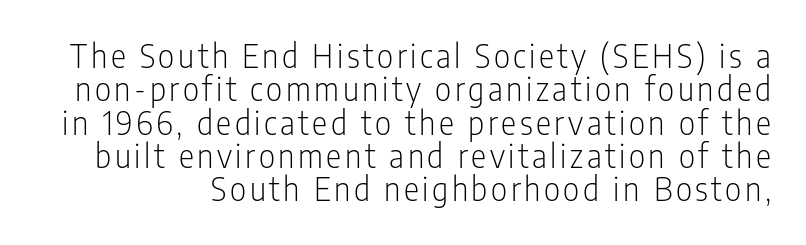
Proportional: the letters do not fall into vertical columns. Unmarked baselines from the first word to the last. The text was rendered using a sans face with plain stroke endings. The passage shown stacks its lines with hardly any gap. A light-to-regular cut is what we see here.
